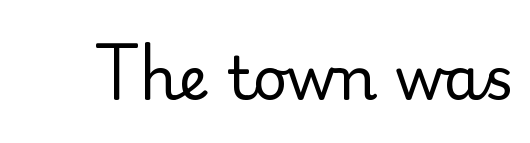
Q: Is the text bold? A: No.
Q: Is the text italic (slanted)? A: No, it is upright.
Q: Is the typeface a serif or a sans-serif typeface? A: Serif.
Q: Is the text underlined? A: No.
Q: Is the spacing between letters normal or unusually wide? A: Normal.
Q: Width (condensed, normal, or wide)? A: Normal.
Q: Stroke contrast? A: Low.
Q: x-height? A: Small.
Q: Monospaced? A: No.
